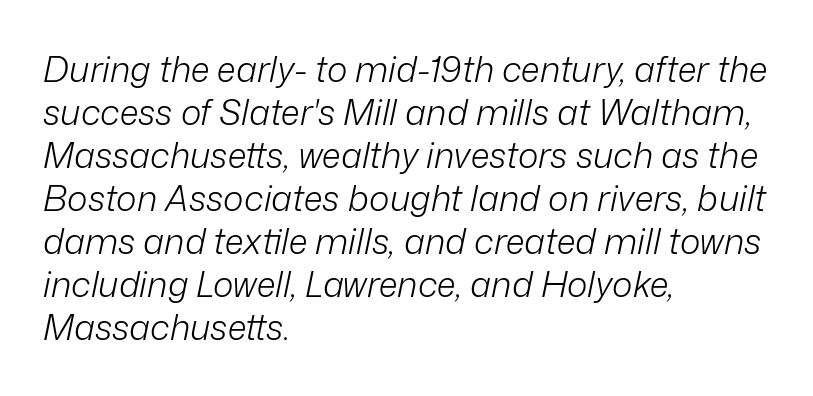
The image shows 35 px light type, italic (leaning right); set left-aligned, line spacing 1.23x, normal letter spacing, not underlined; low stroke contrast and a medium x-height.
